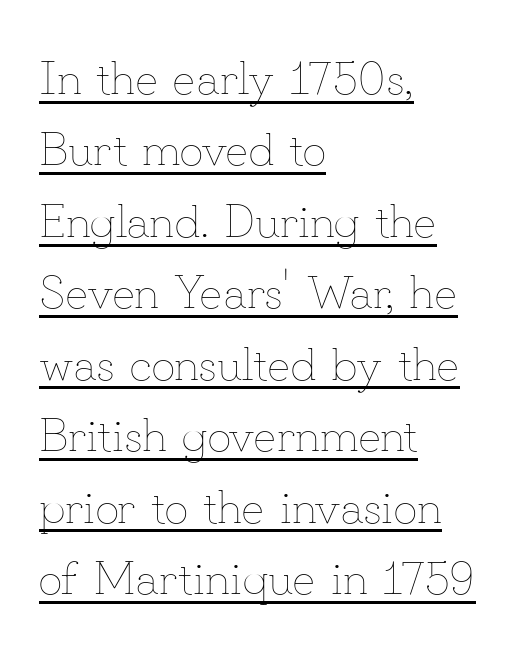
Summary of vertical rhythm: regular, with standard interline spacing. The paragraph has a hard left edge and a soft right edge. Each letter keeps its own natural width here, so spacing adapts to shape. The lettering stays uniformly vertical, giving the passage a roman look.
